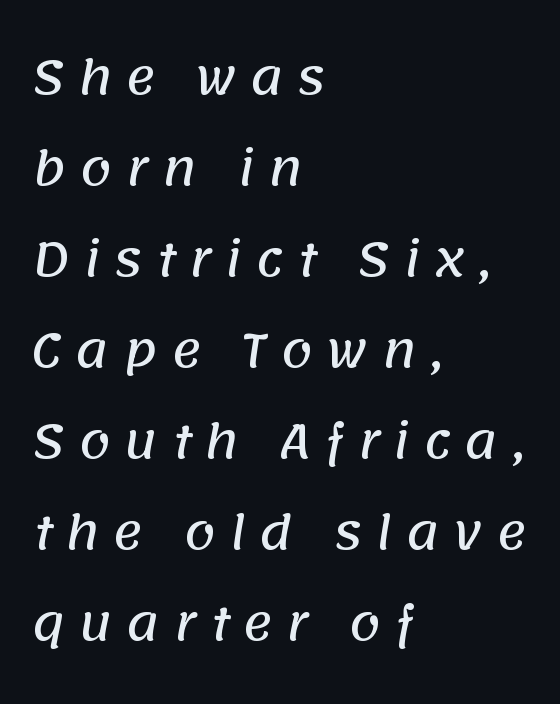
{"serif": "no", "width": "normal", "stroke_contrast": "low", "x_height": "large", "monospaced": "no", "underline": "no", "align": "left", "line_spacing": "loose", "line_spacing_ratio": 1.98, "letter_spacing": "wide", "letter_spacing_em": 0.28, "glyph_px": 46}
